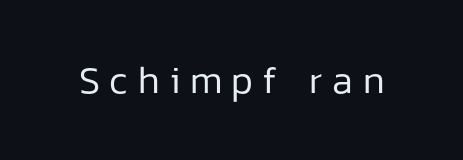
{"serif": "no", "italic": "no", "bold": "no", "weight": "regular", "width": "normal", "stroke_contrast": "low", "x_height": "medium", "monospaced": "no", "underline": "no", "letter_spacing": "wide", "letter_spacing_em": 0.25, "glyph_px": 38}
